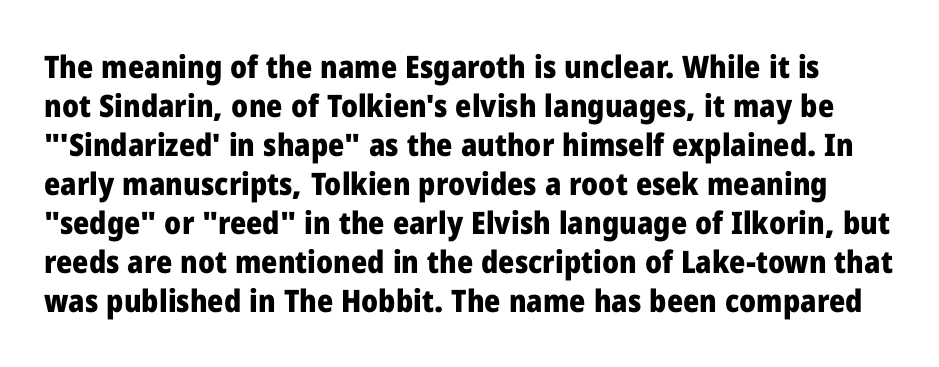
The image shows 31 px heavy sans-serif type, upright; set normal line spacing (1.26x), normal letter spacing, not underlined; low stroke contrast and a medium x-height.
